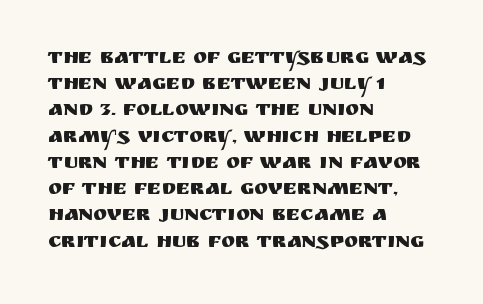
Q: Is the text italic (slanted)? A: No, it is upright.
Q: Is the text underlined? A: No.
Q: How is the paragraph aligned? A: Left-aligned.
Q: Is the spacing between letters normal or unusually wide? A: Normal.
Q: Is the spacing between lines tight, normal or loose? A: Normal.
